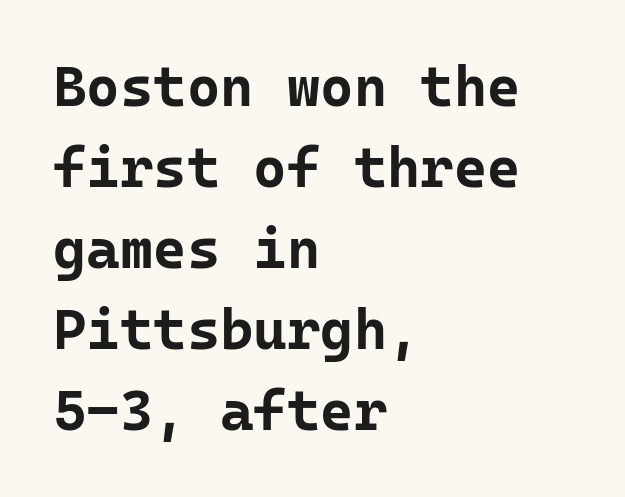
The image shows 57 px bold sans-serif type, upright, monospaced; set left-aligned, normal line spacing (1.42x), normal letter spacing, not underlined; low stroke contrast and a medium x-height.
